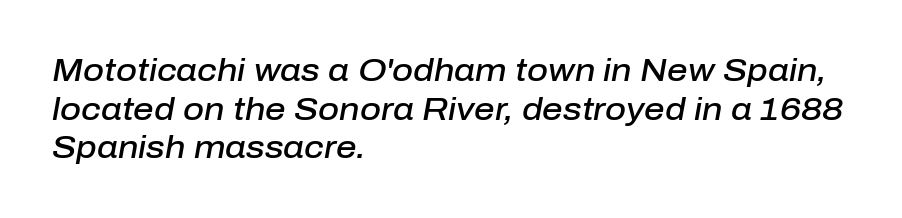
Q: Is the text bold? A: Semi-bold.
Q: Is the text italic (slanted)? A: Yes, it leans right by about 10 degrees.
Q: Is the text underlined? A: No.
Q: How is the paragraph aligned? A: Left-aligned.
Q: Is the spacing between letters normal or unusually wide? A: Normal.
Q: Width (condensed, normal, or wide)? A: Normal.
Q: Stroke contrast? A: Low.
Q: x-height? A: Medium.
Q: Monospaced? A: No.
